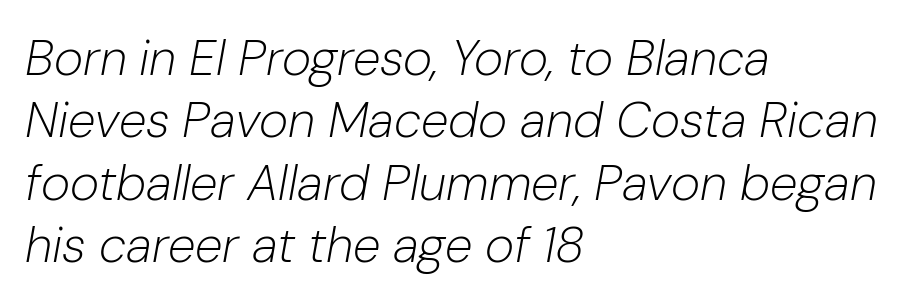
{"italic": "yes", "lean": "right", "slant_degrees": 10, "bold": "no", "weight": "light", "width": "normal", "stroke_contrast": "low", "x_height": "medium", "monospaced": "no", "underline": "no", "align": "left", "line_spacing": "normal", "line_spacing_ratio": 1.25, "letter_spacing": "normal", "letter_spacing_em": 0.0, "glyph_px": 50}
